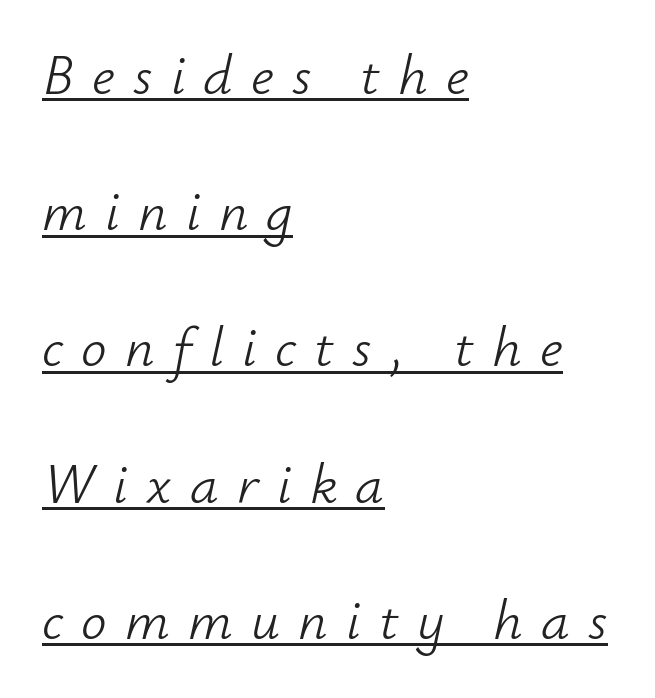
Q: Is the text bold? A: No.
Q: Is the text italic (slanted)? A: Yes, it leans right by about 12 degrees.
Q: Is the text underlined? A: Yes.
Q: How is the paragraph aligned? A: Left-aligned.
Q: Is the spacing between letters normal or unusually wide? A: Unusually wide.
Q: Is the spacing between lines tight, normal or loose? A: Loose.
Q: Width (condensed, normal, or wide)? A: Normal.
Q: Stroke contrast? A: Low.
Q: x-height? A: Small.
Q: Monospaced? A: No.
